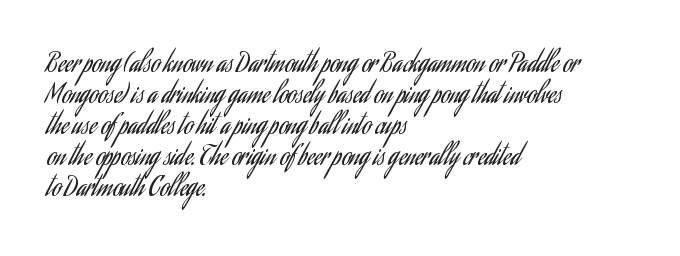
A light-to-regular cut is what we see here. Clear beneath every line of the passage. The passage shown has conventional tracking throughout. Leftover space on each line is placed entirely after the last word.
